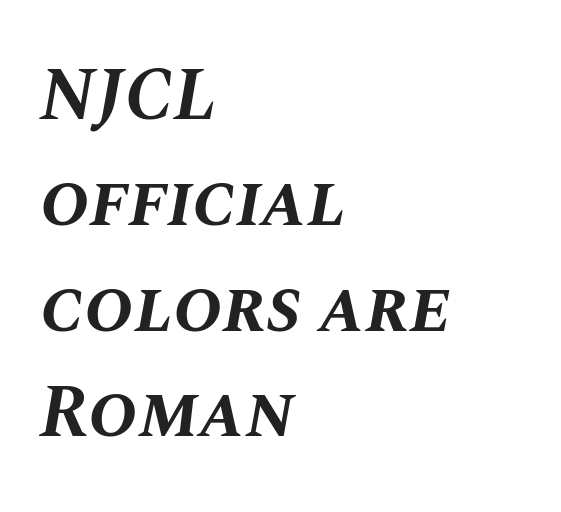
Q: Is the text bold? A: Yes.
Q: Is the text italic (slanted)? A: Yes, it leans right by about 10 degrees.
Q: Is the text underlined? A: No.
Q: How is the paragraph aligned? A: Left-aligned.
Q: Is the spacing between letters normal or unusually wide? A: Normal.
Q: Is the spacing between lines tight, normal or loose? A: Normal.
Q: Width (condensed, normal, or wide)? A: Normal.
Q: Stroke contrast? A: Medium.
Q: x-height? A: Large.
Q: Monospaced? A: No.
